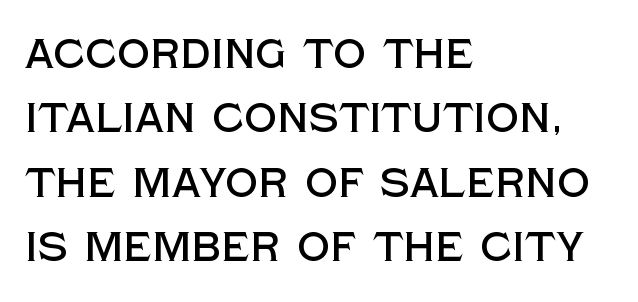
{"serif": "no", "italic": "no", "width": "normal", "x_height": "large", "monospaced": "no", "underline": "no", "align": "left", "line_spacing": "normal", "line_spacing_ratio": 1.57, "letter_spacing": "normal", "letter_spacing_em": 0.0, "glyph_px": 41}
